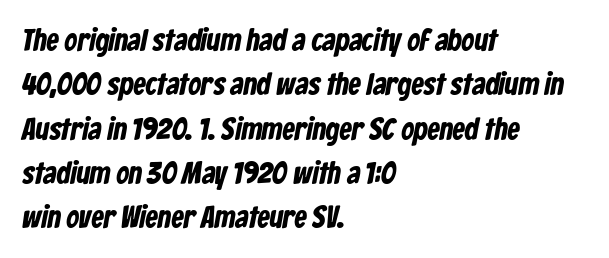
Note: no serifs on the glyphs. Honestly, there is no underline to notice here at all. How are the letters spaced? Ordinarily, with no added tracking. Regular leading. In CSS terms this would be text-align: left. The passage shown is typed in a proportional face where columns would drift.
